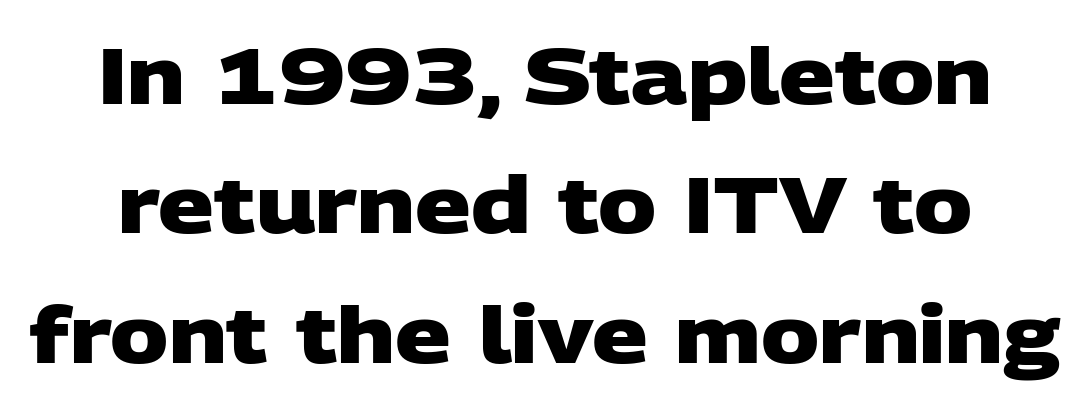
The image shows 78 px heavy, wide sans-serif type; set normal line spacing (1.66x), normal letter spacing, not underlined; low stroke contrast and a large x-height.
